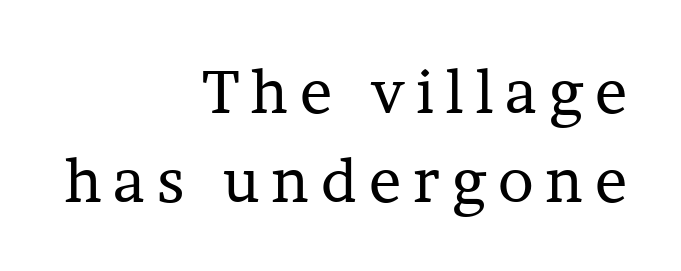
The image shows 60 px regular-weight serif type, upright; set right-aligned, normal line spacing (1.48x), unusually wide letter spacing (+0.2 em), not underlined; low stroke contrast and a medium x-height.
